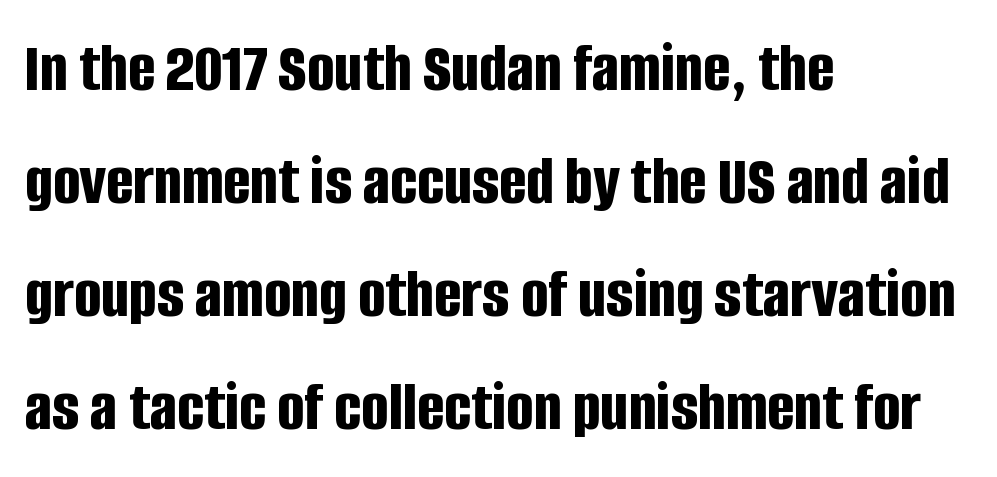
On the weight axis this lands at bold, roughly 700. No italicization has been applied; the sample stays upright. Normally led — the rows are evenly, conventionally spaced. The line texture is even and compact thanks to regular tracking.
